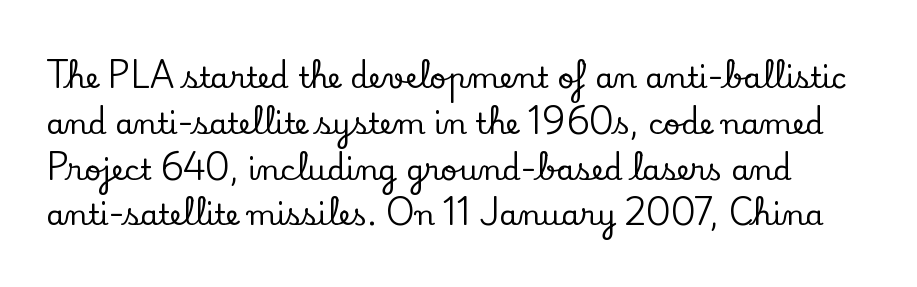
Q: Is the text italic (slanted)? A: No, it is upright.
Q: Is the text underlined? A: No.
Q: Is the spacing between letters normal or unusually wide? A: Normal.
Q: Is the spacing between lines tight, normal or loose? A: Normal.
Q: Width (condensed, normal, or wide)? A: Normal.
Q: Stroke contrast? A: Low.
Q: x-height? A: Small.
Q: Monospaced? A: No.
